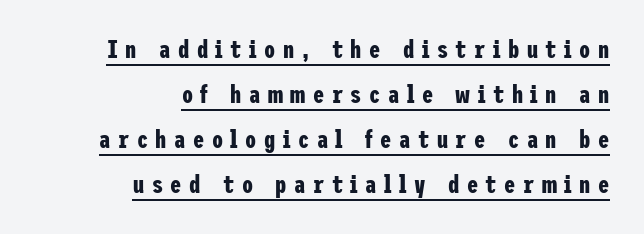
Honestly, the letter spacing is so wide it's the main thing you notice. Strong, thick strokes mark this as bold type. These lines stack with their right ends in a neat column. Quick note: not italic, upright. Descenders here cross a horizontal rule under the line.
